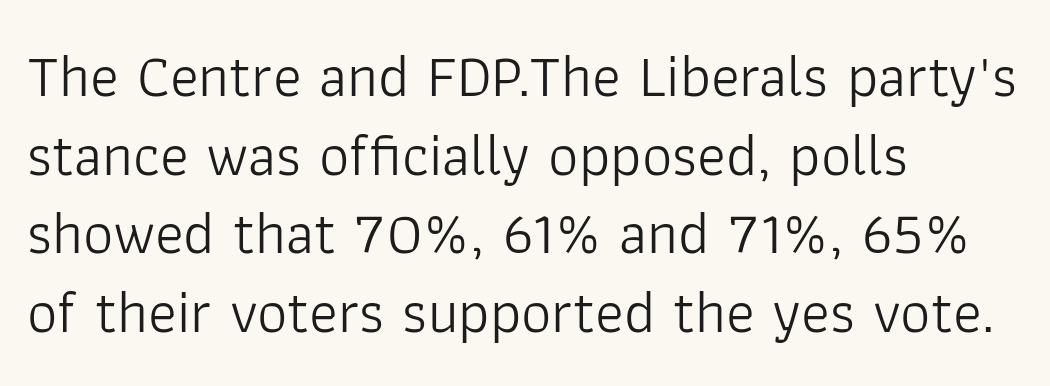
The rendering uses natural spacing where letterforms have individual widths. The strip under each line holds only bare page. Vertical spacing — default. Compared with typical body copy, the letter spacing here is the same. Visually the block forms a straight wall on the left and a jagged coastline on the right.
